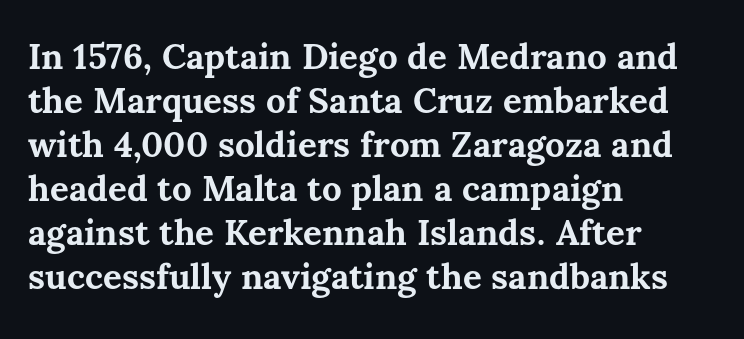
The image shows 35 px bold type, upright; set left-aligned, normal line spacing (1.26x), normal letter spacing, not underlined; medium stroke contrast and a medium x-height.
